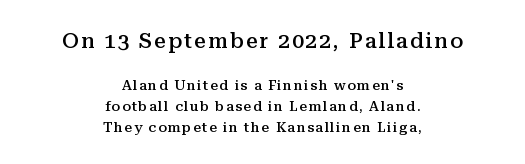
Q: Is the text bold? A: Semi-bold.
Q: Is the text italic (slanted)? A: No, it is upright.
Q: Is the text underlined? A: No.
Q: How is the paragraph aligned? A: Centered.
Q: Is the spacing between lines tight, normal or loose? A: Normal.
Q: Which block of text is set in a larger size, the first (top) or the second (bottom)? A: The first (top) one.
